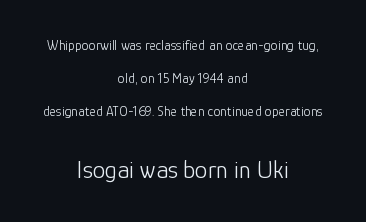
{"italic": "no", "bold": "no", "underline": "no", "align": "center", "line_spacing": "loose", "line_spacing_ratio": 2.34, "letter_spacing": "normal", "letter_spacing_em": 0.0, "larger_block": "second", "size_ratio": 1.79, "glyph_px": 25}
